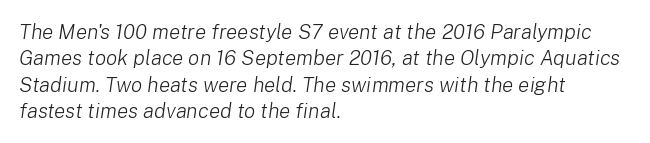
{"italic": "yes", "lean": "right", "slant_degrees": 8, "bold": "no", "underline": "no", "align": "left", "line_spacing": "normal", "line_spacing_ratio": 1.26, "letter_spacing": "normal", "letter_spacing_em": 0.0, "glyph_px": 21}
